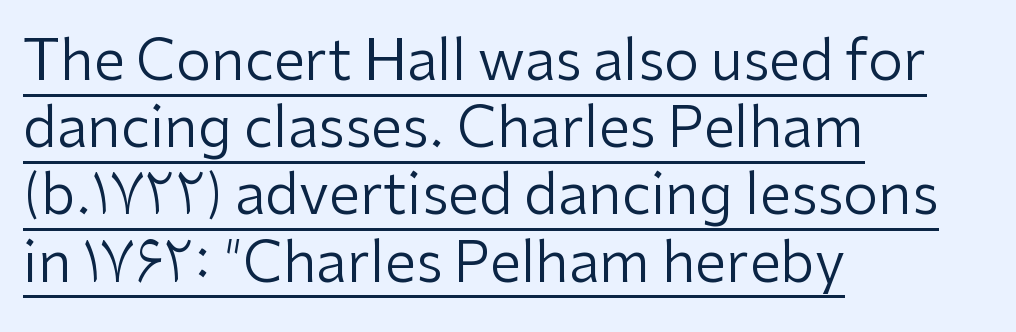
{"serif": "no", "italic": "no", "bold": "no", "weight": "regular", "width": "normal", "stroke_contrast": "low", "x_height": "medium", "monospaced": "no", "underline": "yes", "align": "left", "line_spacing_ratio": 1.2, "letter_spacing": "normal", "letter_spacing_em": 0.0, "glyph_px": 56}
